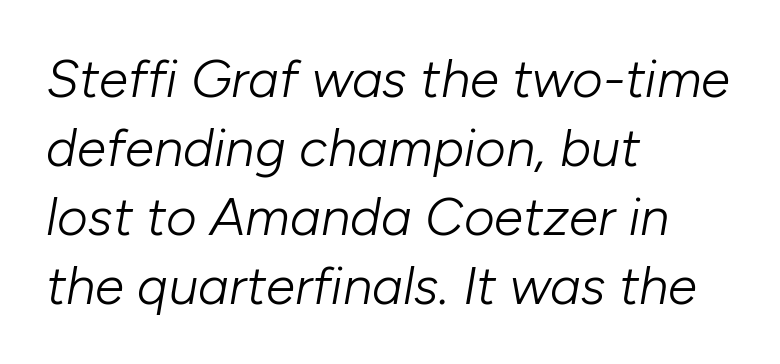
{"italic": "yes", "lean": "right", "slant_degrees": 10, "bold": "no", "weight": "light", "width": "normal", "stroke_contrast": "low", "x_height": "medium", "monospaced": "no", "underline": "no", "align": "left", "line_spacing": "normal", "line_spacing_ratio": 1.3, "letter_spacing": "normal", "letter_spacing_em": 0.0, "glyph_px": 53}
